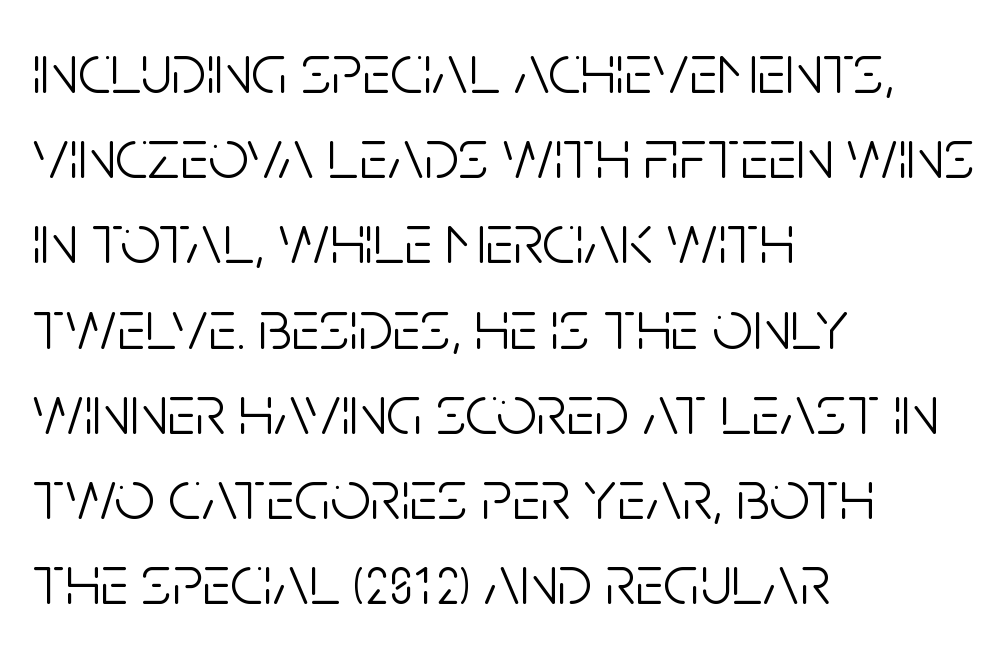
{"serif": "no", "italic": "no", "bold": "no", "weight": "light", "width": "condensed", "stroke_contrast": "low", "x_height": "large", "monospaced": "no", "underline": "no", "align": "left", "line_spacing_ratio": 1.2, "letter_spacing": "normal", "letter_spacing_em": 0.0, "glyph_px": 71}
